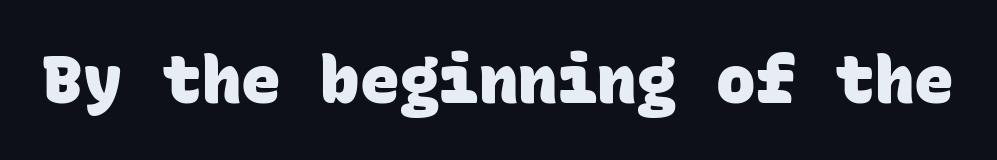
{"serif": "no", "bold": "yes", "weight": "heavy", "width": "normal", "stroke_contrast": "low", "x_height": "large", "monospaced": "yes", "underline": "no", "letter_spacing": "normal", "letter_spacing_em": 0.0, "glyph_px": 66}
